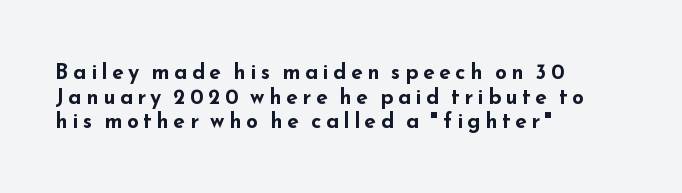
Q: Is the text bold? A: Yes.
Q: Is the text italic (slanted)? A: No, it is upright.
Q: Is the text underlined? A: No.
Q: How is the paragraph aligned? A: Left-aligned.
Q: Is the spacing between letters normal or unusually wide? A: Unusually wide.
